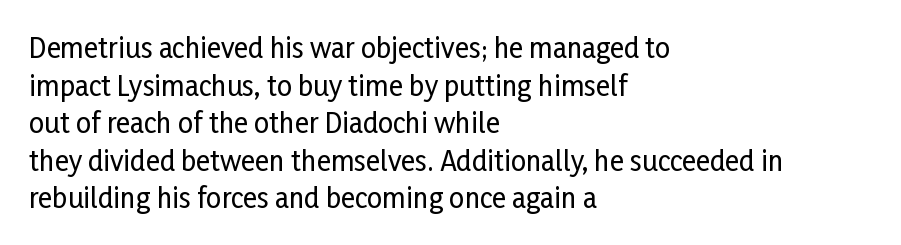
The image shows 27 px text type, upright; set left-aligned, normal line spacing (1.39x), normal letter spacing, not underlined.
